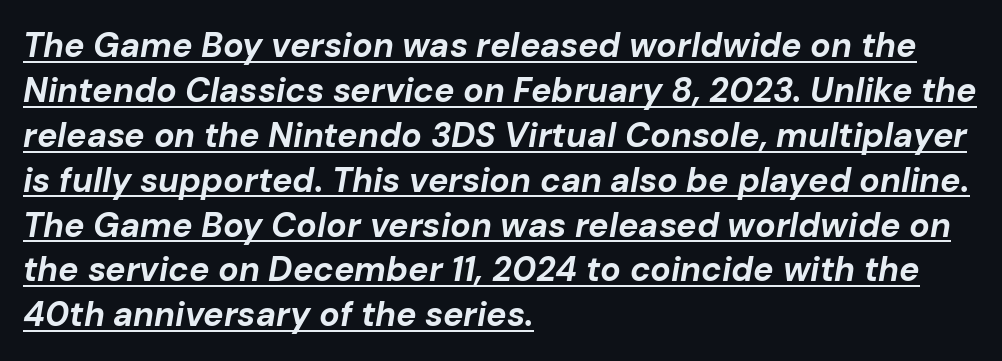
{"italic": "yes", "lean": "right", "slant_degrees": 10, "bold": "yes", "weight": "bold", "width": "normal", "stroke_contrast": "low", "x_height": "medium", "monospaced": "no", "underline": "yes", "align": "left", "line_spacing": "normal", "line_spacing_ratio": 1.32, "letter_spacing": "normal", "letter_spacing_em": 0.0, "glyph_px": 34}
